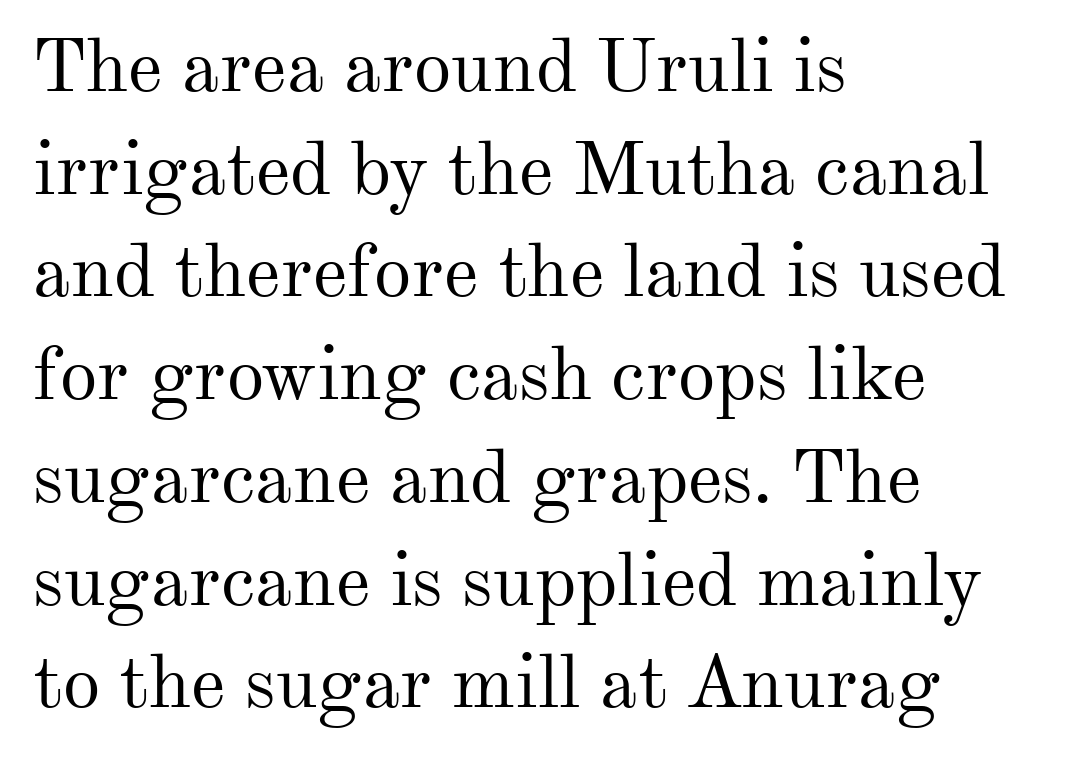
Q: Is the text bold? A: No.
Q: Is the text italic (slanted)? A: No, it is upright.
Q: Is the typeface a serif or a sans-serif typeface? A: Serif.
Q: Is the text underlined? A: No.
Q: How is the paragraph aligned? A: Left-aligned.
Q: Is the spacing between letters normal or unusually wide? A: Normal.
Q: Is the spacing between lines tight, normal or loose? A: Normal.
Q: Width (condensed, normal, or wide)? A: Normal.
Q: Stroke contrast? A: Medium.
Q: x-height? A: Small.
Q: Monospaced? A: No.
